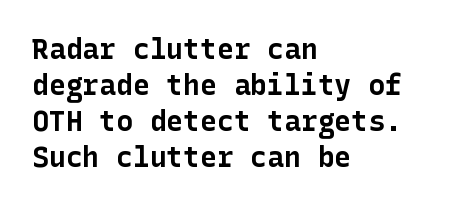
Students, observe: this is what conventionally led text looks like. Does extra space separate the letters? No, they use regular spacing. Heavy-handed strokes throughout: this text is bold. Serif or sans? Sans — the stroke terminals are bare. Line starts are locked; line ends wander.
